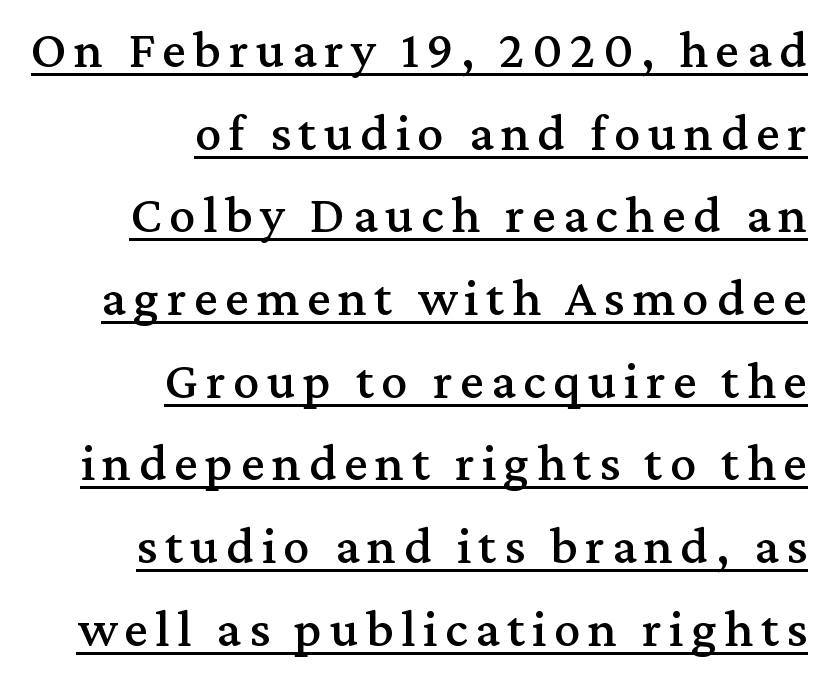
{"serif": "yes", "italic": "no", "width": "normal", "stroke_contrast": "medium", "x_height": "medium", "monospaced": "no", "underline": "yes", "align": "right", "line_spacing": "normal", "line_spacing_ratio": 1.56, "glyph_px": 53}
